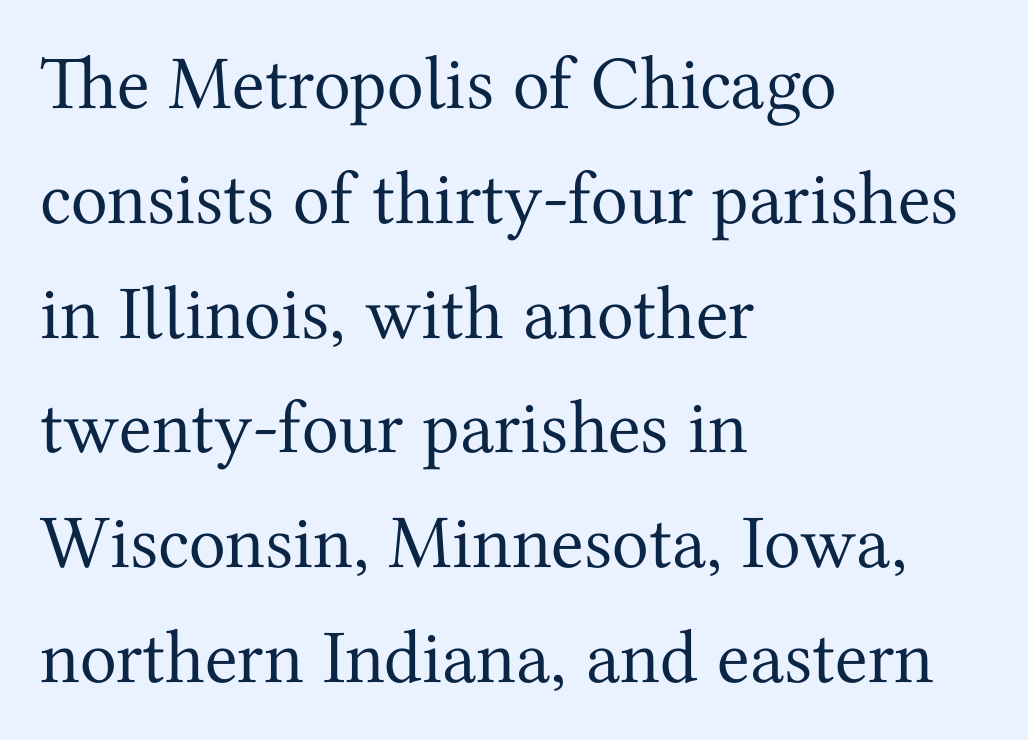
Stroke terminals: seriffed. Honestly, there is no underline to notice here at all. Characters follow at the spacing the type designer built in. Notice how the stems are strictly vertical — no italics here.
